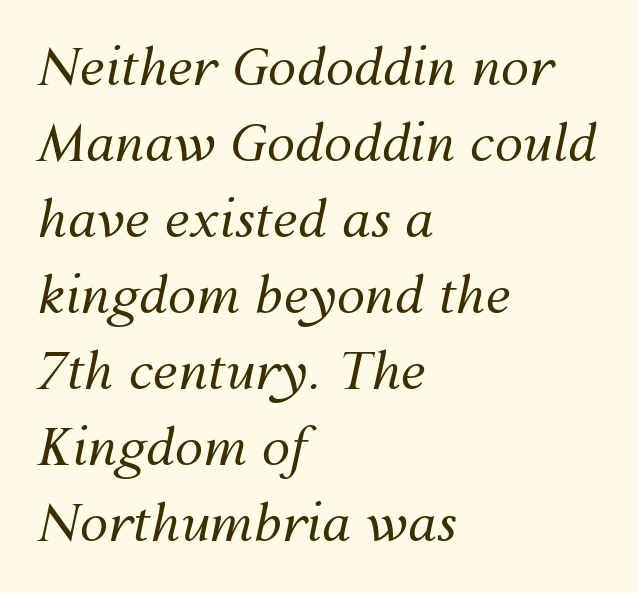
The image shows 51 px regular-weight type, italic (leaning right); set left-aligned, normal line spacing (1.49x), normal letter spacing, not underlined; medium stroke contrast and a medium x-height.
